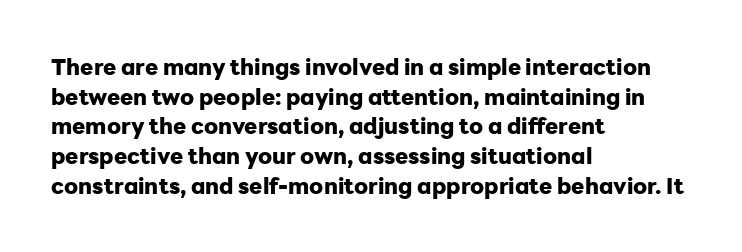
Q: Is the text bold? A: Yes.
Q: Is the text italic (slanted)? A: No, it is upright.
Q: Is the text underlined? A: No.
Q: How is the paragraph aligned? A: Left-aligned.
Q: Is the spacing between letters normal or unusually wide? A: Normal.
Q: Is the spacing between lines tight, normal or loose? A: Normal.
